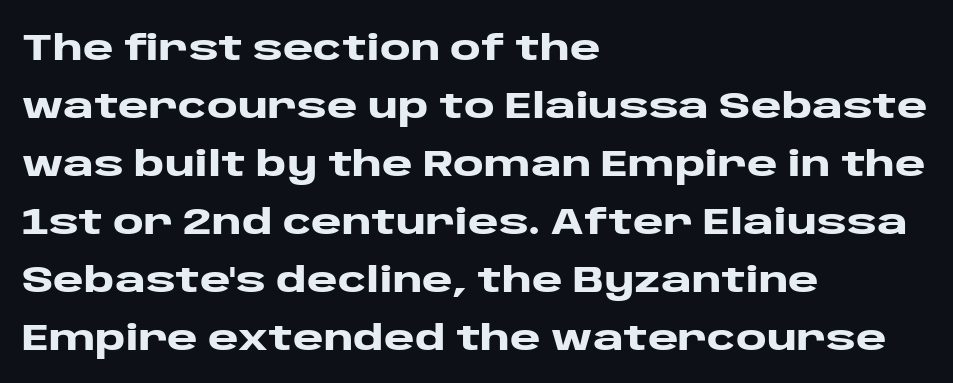
I'd call this a sans setting — the letters go barefoot. A normal amount of white space separates one row of letters from the next. The passage shown is typed in a proportional face where columns would drift. Compared with an ordinary text face, these strokes are far heavier — a full bold. In CSS terms this would be text-align: left. Posture: upright roman.
